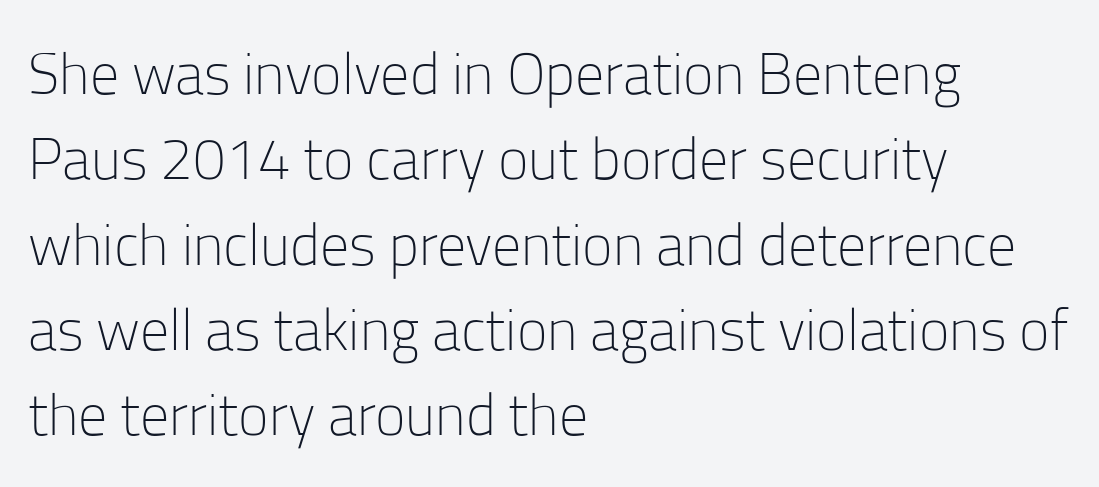
What stands out about the letter spacing? Nothing — it is the standard amount. Character widths vary here, with narrow letters taking less room than wide ones. In terms of letterform style, serifs are entirely absent. The weight tops out at a normal text grade. The ragged edge is on the right, which tells us the setting is flush left.
